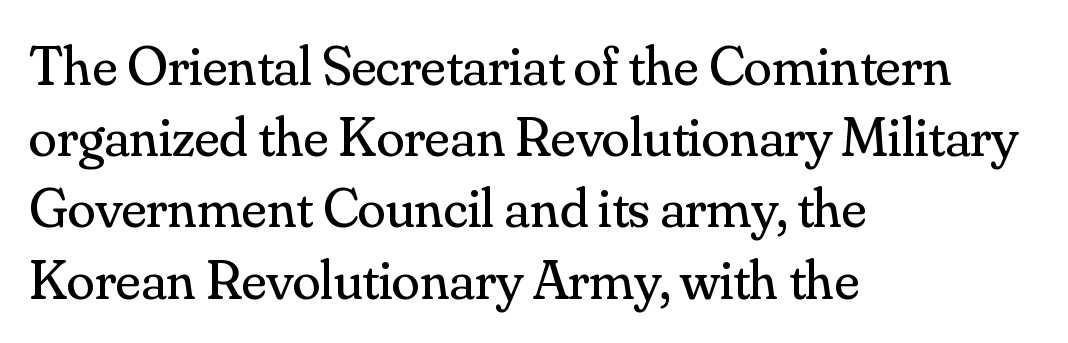
Q: Is the text bold? A: No.
Q: Is the text italic (slanted)? A: No, it is upright.
Q: Is the typeface a serif or a sans-serif typeface? A: Serif.
Q: Is the text underlined? A: No.
Q: How is the paragraph aligned? A: Left-aligned.
Q: Is the spacing between letters normal or unusually wide? A: Normal.
Q: Is the spacing between lines tight, normal or loose? A: Normal.
Q: Width (condensed, normal, or wide)? A: Normal.
Q: Stroke contrast? A: Medium.
Q: x-height? A: Small.
Q: Monospaced? A: No.
